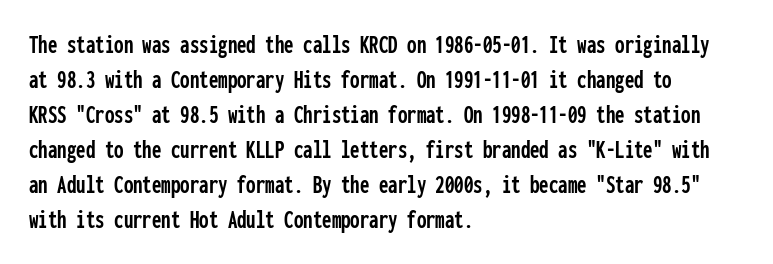
The image shows 27 px text type, upright; set left-aligned, normal line spacing (1.3x), normal letter spacing, not underlined.
